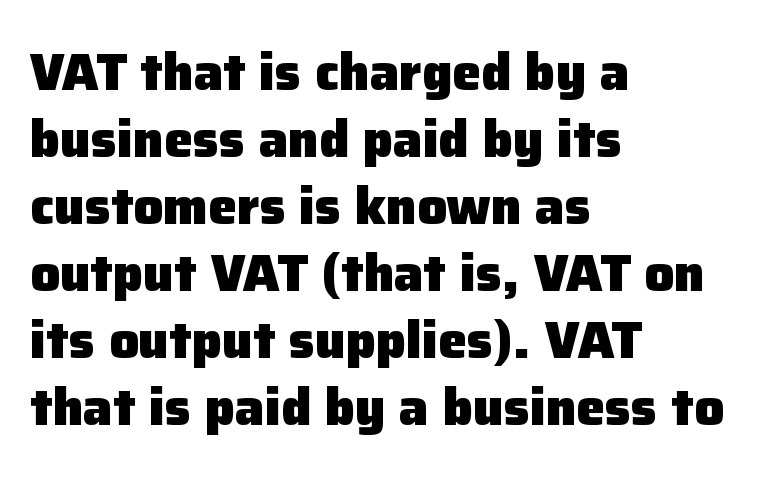
Q: Is the text bold? A: Yes.
Q: Is the text italic (slanted)? A: No, it is upright.
Q: Is the typeface a serif or a sans-serif typeface? A: Sans-serif.
Q: Is the text underlined? A: No.
Q: How is the paragraph aligned? A: Left-aligned.
Q: Is the spacing between letters normal or unusually wide? A: Normal.
Q: Is the spacing between lines tight, normal or loose? A: Normal.
Q: Width (condensed, normal, or wide)? A: Normal.
Q: Stroke contrast? A: Low.
Q: x-height? A: Medium.
Q: Monospaced? A: No.
